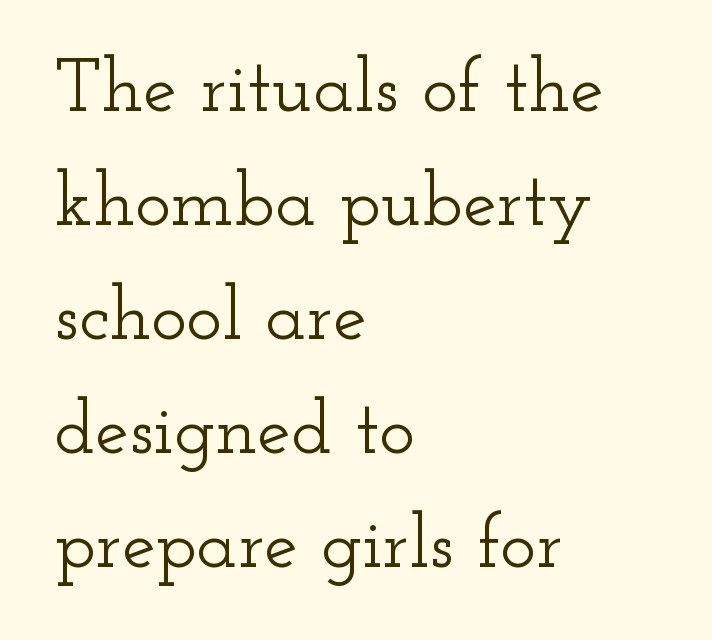
The lines are quadded left. Note the varied advance widths — an 'i' is clearly narrower than an 'm'. The passage shown has conventional tracking throughout. Is there any slant? The stems are plumb. The rows are spaced the way most documents space them. Stroke terminals: seriffed.
